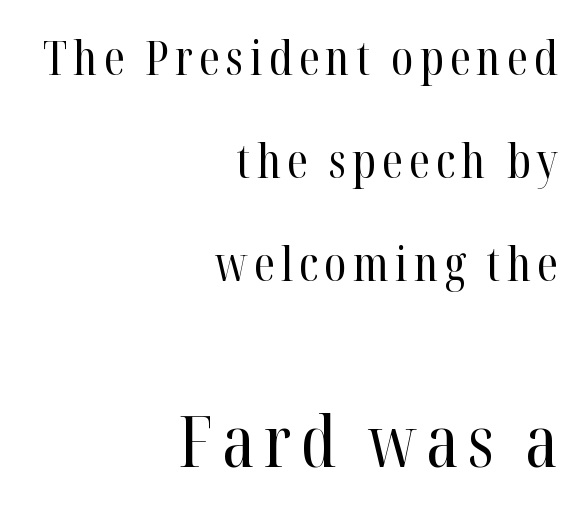
{"serif": "yes", "italic": "no", "bold": "no", "weight": "regular", "width": "condensed", "stroke_contrast": "high", "x_height": "medium", "monospaced": "no", "underline": "no", "align": "right", "line_spacing": "loose", "line_spacing_ratio": 2.15, "larger_block": "second", "size_ratio": 1.5, "glyph_px": 72}
